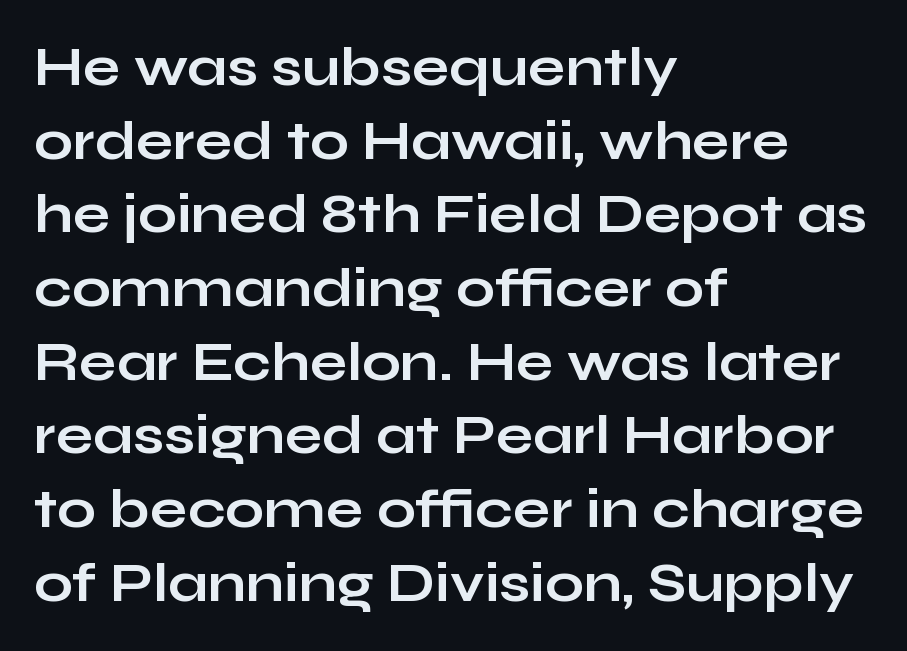
Q: Is the text bold? A: Yes.
Q: Is the text italic (slanted)? A: No, it is upright.
Q: Is the typeface a serif or a sans-serif typeface? A: Sans-serif.
Q: Is the text underlined? A: No.
Q: How is the paragraph aligned? A: Left-aligned.
Q: Is the spacing between letters normal or unusually wide? A: Normal.
Q: Is the spacing between lines tight, normal or loose? A: Normal.
Q: Width (condensed, normal, or wide)? A: Wide.
Q: Stroke contrast? A: Low.
Q: x-height? A: Medium.
Q: Monospaced? A: No.
